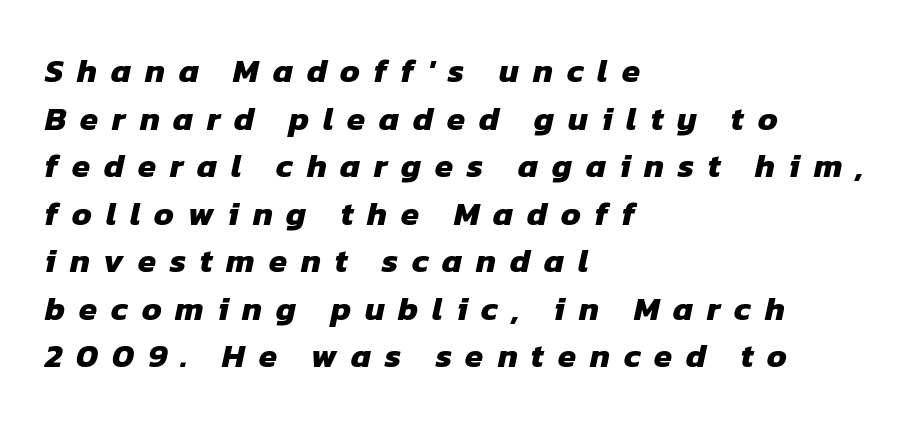
{"serif": "no", "bold": "yes", "weight": "heavy", "width": "normal", "stroke_contrast": "low", "x_height": "medium", "monospaced": "no", "underline": "no", "align": "left", "line_spacing": "normal", "line_spacing_ratio": 1.44, "letter_spacing": "wide", "letter_spacing_em": 0.42, "glyph_px": 33}
